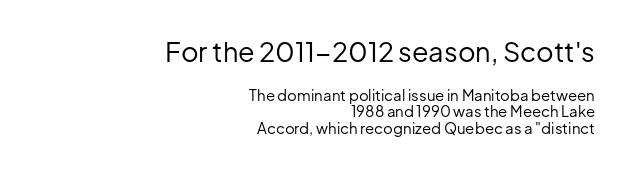
What's the leading like? Squeezed, with rows nearly overlapping. The font's upright variant was chosen for this text. All the whitespace from short lines collects on the left. Underlining? Definitely not there. Unbolded letterforms with no extra heft.
